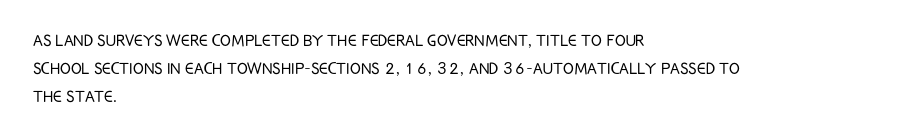
Nothing heavy about these letters — not bold at all. Compared with a centered layout, this one pins lines to the left instead. Spacing between characters is what you'd get straight out of the box. Posture: vertical. Anything drawn beneath the words? Only blank space.
